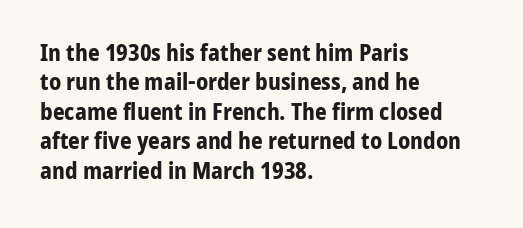
{"italic": "no", "bold": "yes", "underline": "no", "align": "left", "line_spacing": "normal", "line_spacing_ratio": 1.28, "letter_spacing": "normal", "letter_spacing_em": 0.0, "glyph_px": 23}
